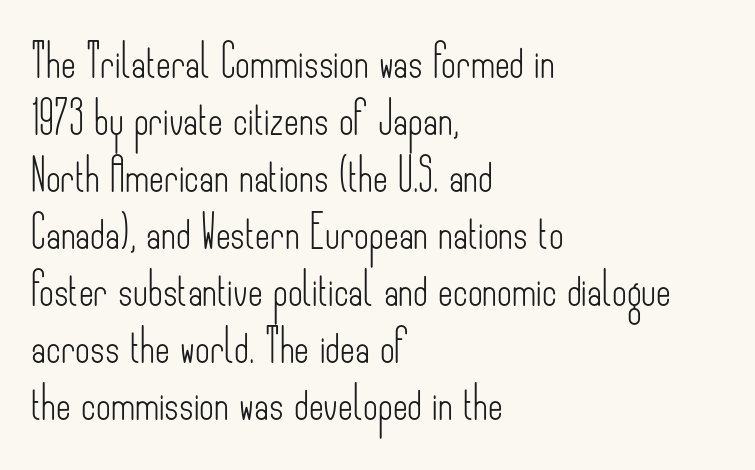
Q: Is the text bold? A: No.
Q: Is the text italic (slanted)? A: No, it is upright.
Q: Is the typeface a serif or a sans-serif typeface? A: Sans-serif.
Q: Is the text underlined? A: No.
Q: How is the paragraph aligned? A: Left-aligned.
Q: Is the spacing between letters normal or unusually wide? A: Normal.
Q: Width (condensed, normal, or wide)? A: Condensed.
Q: Stroke contrast? A: Low.
Q: x-height? A: Small.
Q: Monospaced? A: No.
